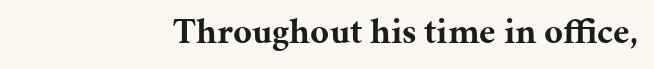
Q: Is the text bold? A: Yes.
Q: Is the text italic (slanted)? A: No, it is upright.
Q: Is the typeface a serif or a sans-serif typeface? A: Serif.
Q: Is the text underlined? A: No.
Q: How is the paragraph aligned? A: Right-aligned.
Q: Is the spacing between letters normal or unusually wide? A: Normal.
Q: Width (condensed, normal, or wide)? A: Normal.
Q: Stroke contrast? A: Medium.
Q: x-height? A: Medium.
Q: Monospaced? A: No.
